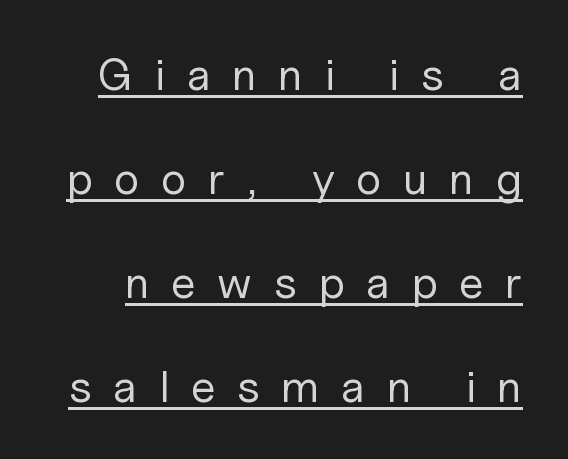
Each line of the rendering has a horizontal stroke beneath the glyphs. Weight: in the light-to-regular range. The letters stand straight up with perfectly vertical stems. You can tell from the bare stems that sans-serif type was used. The letterforms stand isolated, each surrounded by extra space. Character widths vary here, with narrow letters taking less room than wide ones.
